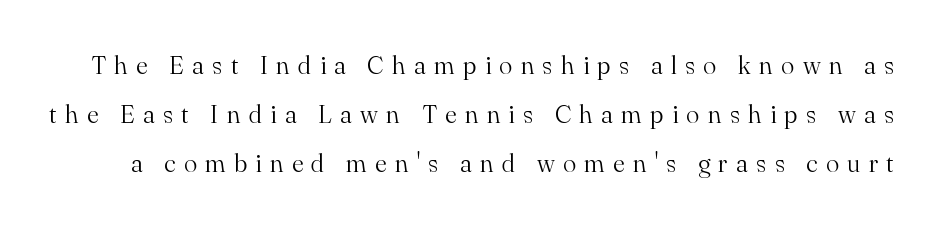
{"italic": "no", "bold": "no", "underline": "no", "line_spacing": "loose", "line_spacing_ratio": 1.97, "letter_spacing": "wide", "letter_spacing_em": 0.33, "glyph_px": 25}
